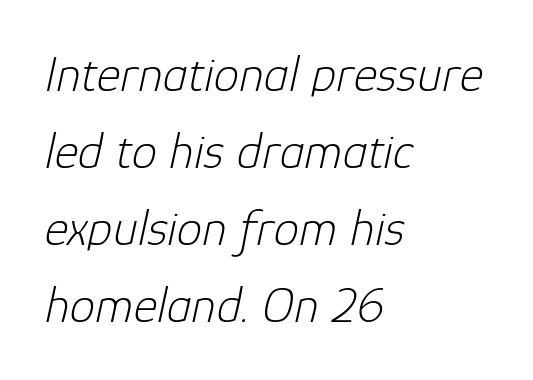
Yep, that's italic — everything's leaning. Every row of glyphs begins at an identical x-position on the left. The cut favours lightness, reaching ordinary text weight at its darkest. Type without underlining.
